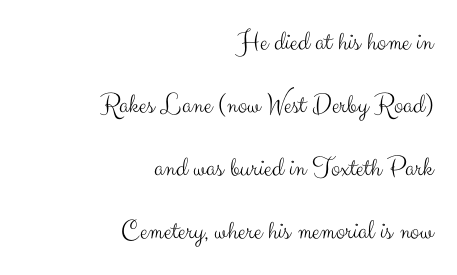
Q: Is the text bold? A: No.
Q: Is the text italic (slanted)? A: Yes.
Q: Is the typeface a serif or a sans-serif typeface? A: Sans-serif.
Q: Is the text underlined? A: No.
Q: How is the paragraph aligned? A: Right-aligned.
Q: Is the spacing between letters normal or unusually wide? A: Normal.
Q: Is the spacing between lines tight, normal or loose? A: Loose.
Q: Width (condensed, normal, or wide)? A: Normal.
Q: Stroke contrast? A: Medium.
Q: x-height? A: Small.
Q: Monospaced? A: No.
